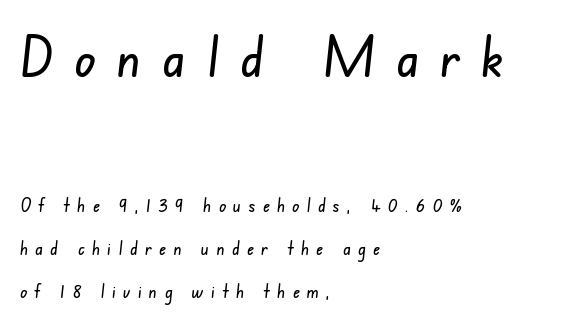
Airy leading. Every row of glyphs begins at an identical x-position on the left. A clean baseline with only descenders dipping below it. The more generous point size was reserved for the upper chunk.
